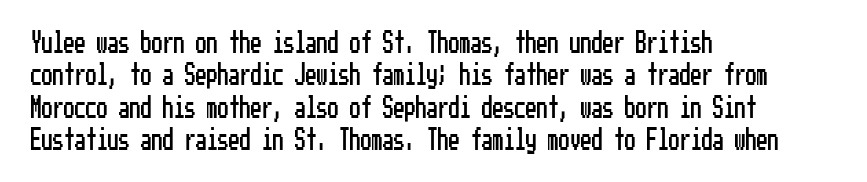
Q: Is the text italic (slanted)? A: No, it is upright.
Q: Is the text underlined? A: No.
Q: How is the paragraph aligned? A: Left-aligned.
Q: Is the spacing between letters normal or unusually wide? A: Normal.
Q: Is the spacing between lines tight, normal or loose? A: Normal.
